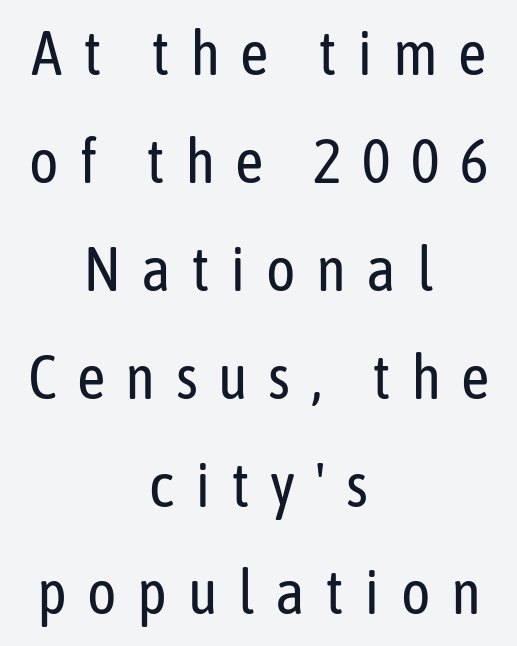
The image shows 62 px regular-weight, condensed sans-serif type, upright; set centered, line spacing 1.74x, unusually wide letter spacing (+0.33 em), not underlined; low stroke contrast and a medium x-height.
